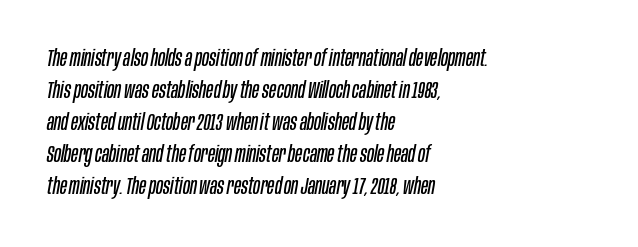
Q: Is the text bold? A: No.
Q: Is the text italic (slanted)? A: Yes, it leans right by about 10 degrees.
Q: Is the text underlined? A: No.
Q: How is the paragraph aligned? A: Left-aligned.
Q: Is the spacing between letters normal or unusually wide? A: Normal.
Q: Is the spacing between lines tight, normal or loose? A: Normal.
